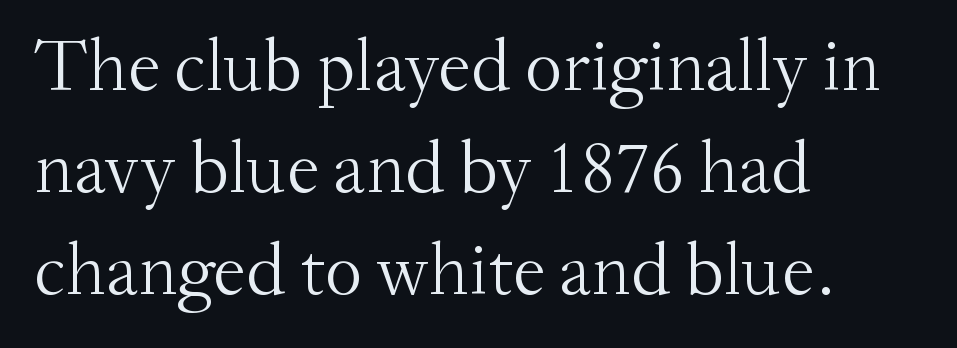
This sample has the flowing, uneven cadence of proportional lettering. Short and long lines alike share a common starting point at left. Tracking here is standard; glyphs follow each other at the usual distance. A bare baseline throughout the passage. Unlike a clean sans, this face finishes its strokes with serifs.
